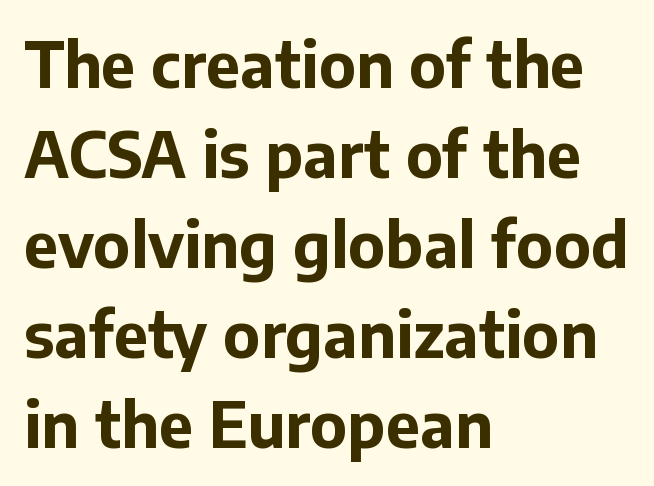
{"serif": "no", "italic": "no", "bold": "yes", "weight": "bold", "width": "normal", "stroke_contrast": "low", "x_height": "medium", "monospaced": "no", "underline": "no", "align": "left", "line_spacing": "normal", "line_spacing_ratio": 1.45, "letter_spacing": "normal", "letter_spacing_em": 0.0, "glyph_px": 62}
